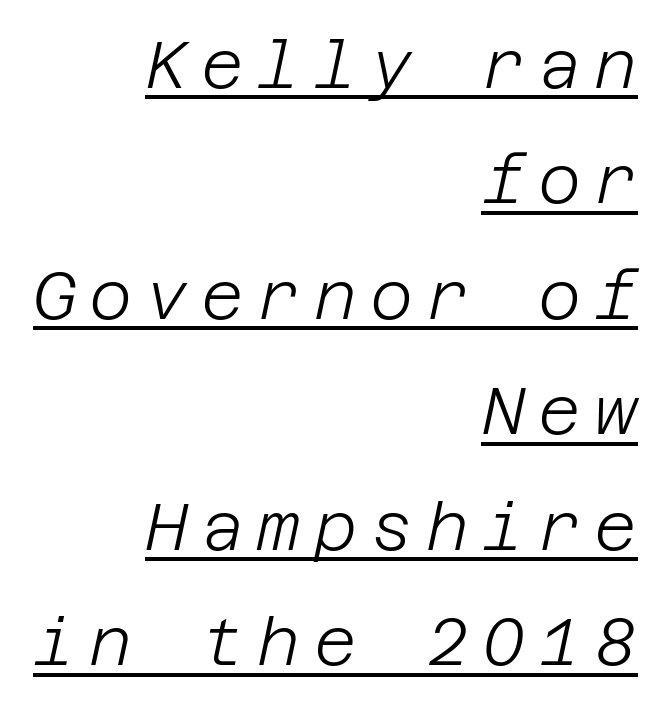
The image shows 66 px light type, italic (leaning right); set right-aligned, line spacing 1.75x, unusually wide letter spacing (+0.2 em), underlined; low stroke contrast and a large x-height.
